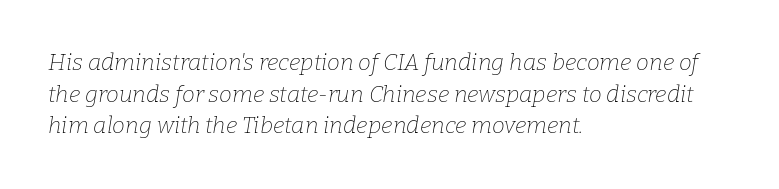
{"italic": "yes", "lean": "right", "slant_degrees": 9, "bold": "no", "underline": "no", "align": "left", "line_spacing": "normal", "line_spacing_ratio": 1.38, "letter_spacing": "normal", "letter_spacing_em": 0.0, "glyph_px": 23}
